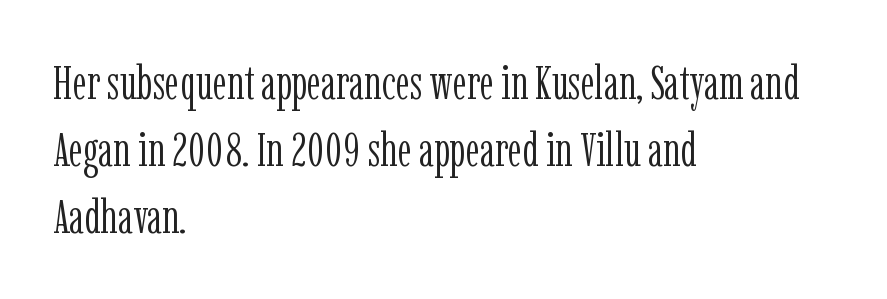
Q: Is the text bold? A: No.
Q: Is the text italic (slanted)? A: No, it is upright.
Q: Is the typeface a serif or a sans-serif typeface? A: Serif.
Q: Is the text underlined? A: No.
Q: How is the paragraph aligned? A: Left-aligned.
Q: Is the spacing between letters normal or unusually wide? A: Normal.
Q: Is the spacing between lines tight, normal or loose? A: Normal.
Q: Width (condensed, normal, or wide)? A: Condensed.
Q: Stroke contrast? A: Low.
Q: x-height? A: Medium.
Q: Monospaced? A: No.
